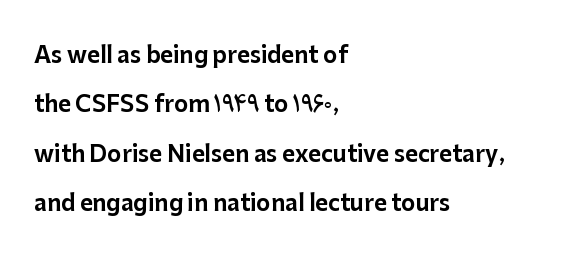
Plain, unruled lines of type. In CSS terms this would be text-align: left. Students, observe: this is what heavily led, spacious text looks like. Do the letters lean? They stand straight. Compared with typical body copy, the letter spacing here is the same.
